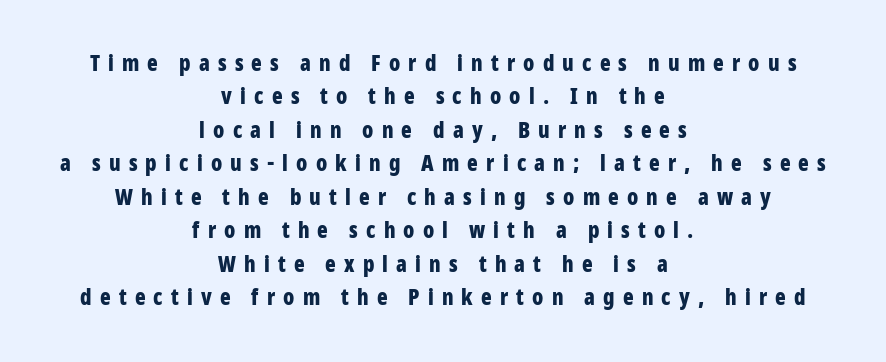
{"italic": "no", "bold": "yes", "underline": "no", "align": "center", "line_spacing": "normal", "line_spacing_ratio": 1.52, "letter_spacing": "wide", "letter_spacing_em": 0.37, "glyph_px": 22}
